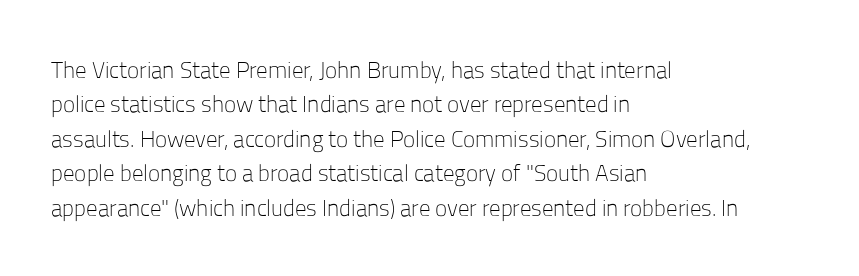
The image shows 23 px text type, upright; set left-aligned, normal line spacing (1.5x), normal letter spacing, not underlined.
